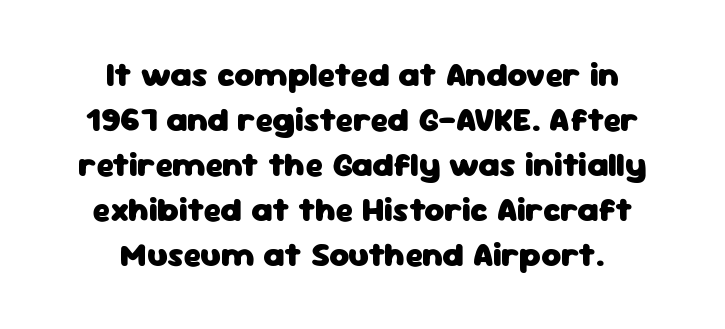
The image shows 34 px heavy sans-serif type, upright; set centered, normal line spacing (1.32x), normal letter spacing, not underlined; low stroke contrast and a medium x-height.
